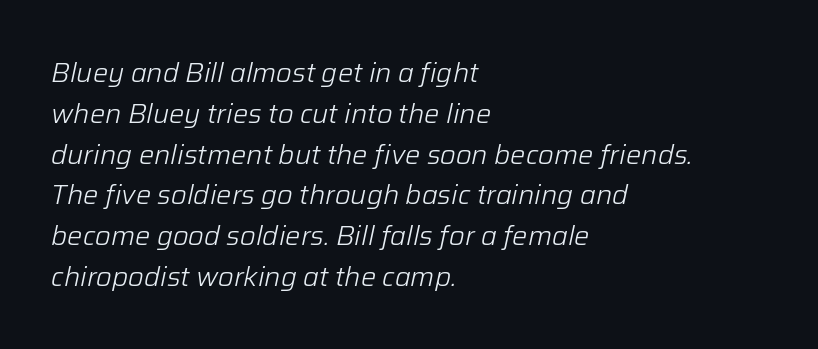
Q: Is the text bold? A: No.
Q: Is the text italic (slanted)? A: Yes, it leans right by about 12 degrees.
Q: Is the text underlined? A: No.
Q: How is the paragraph aligned? A: Left-aligned.
Q: Is the spacing between letters normal or unusually wide? A: Normal.
Q: Is the spacing between lines tight, normal or loose? A: Normal.
